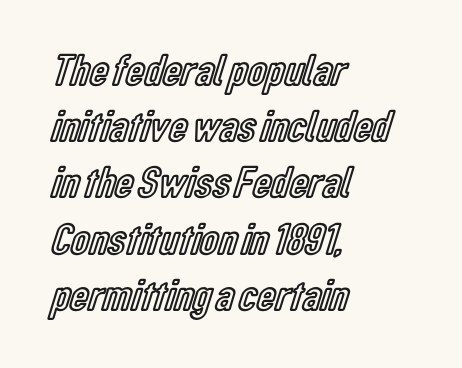
{"width": "condensed", "x_height": "medium", "monospaced": "no", "underline": "no", "align": "left", "line_spacing": "normal", "line_spacing_ratio": 1.25, "letter_spacing": "normal", "letter_spacing_em": 0.0, "glyph_px": 45}
